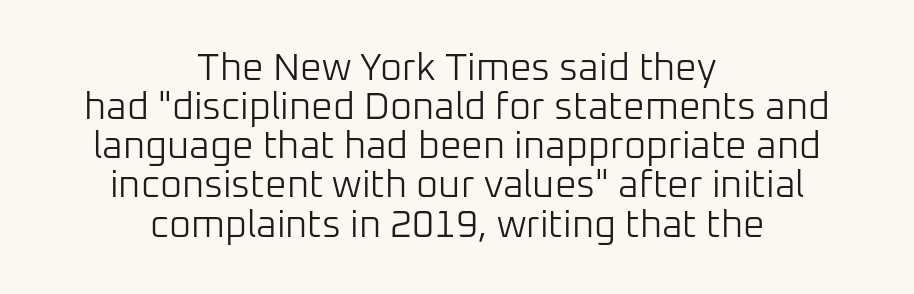
The image shows 38 px light sans-serif type, upright; set centered, tight line spacing (1.03x), normal letter spacing, not underlined; low stroke contrast and a medium x-height.
